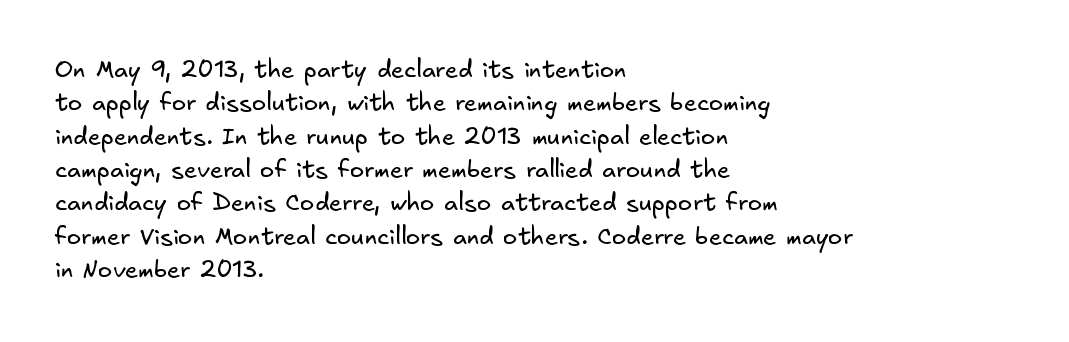
Q: Is the text bold? A: No.
Q: Is the text underlined? A: No.
Q: How is the paragraph aligned? A: Left-aligned.
Q: Is the spacing between letters normal or unusually wide? A: Normal.
Q: Is the spacing between lines tight, normal or loose? A: Normal.
